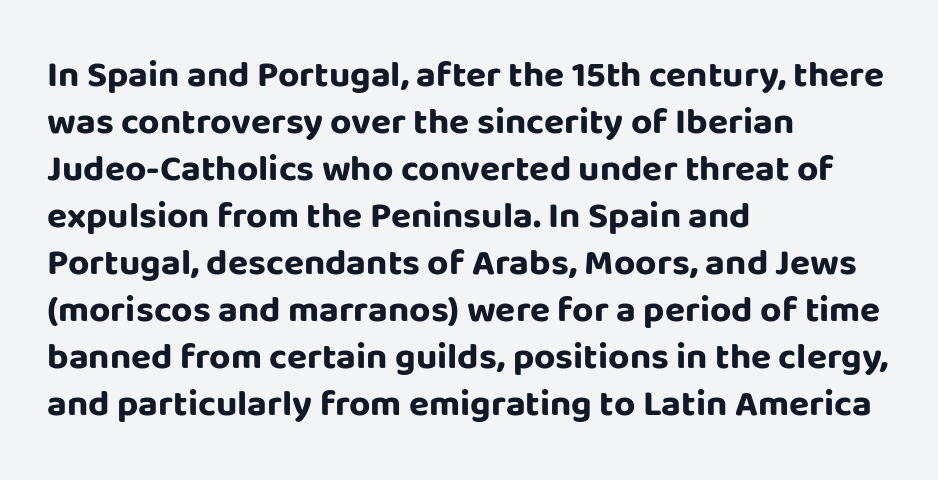
{"serif": "no", "italic": "no", "bold": "yes", "weight": "bold", "width": "normal", "stroke_contrast": "low", "x_height": "large", "monospaced": "no", "underline": "no", "align": "left", "line_spacing": "normal", "line_spacing_ratio": 1.27, "letter_spacing": "normal", "letter_spacing_em": 0.0, "glyph_px": 37}
